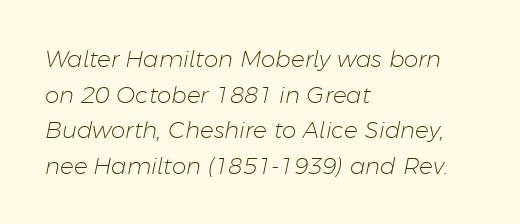
{"italic": "yes", "lean": "right", "slant_degrees": 11, "bold": "no", "underline": "no", "align": "left", "line_spacing": "normal", "line_spacing_ratio": 1.55, "letter_spacing": "normal", "letter_spacing_em": 0.0, "glyph_px": 23}
